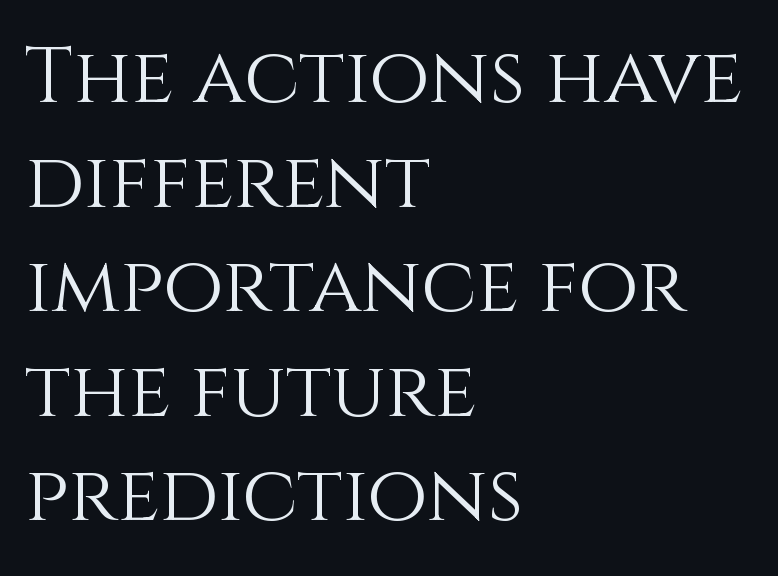
Q: Is the text bold? A: No.
Q: Is the text italic (slanted)? A: No, it is upright.
Q: Is the text underlined? A: No.
Q: How is the paragraph aligned? A: Left-aligned.
Q: Is the spacing between letters normal or unusually wide? A: Normal.
Q: Is the spacing between lines tight, normal or loose? A: Normal.
Q: Width (condensed, normal, or wide)? A: Normal.
Q: Stroke contrast? A: Medium.
Q: x-height? A: Large.
Q: Monospaced? A: No.
